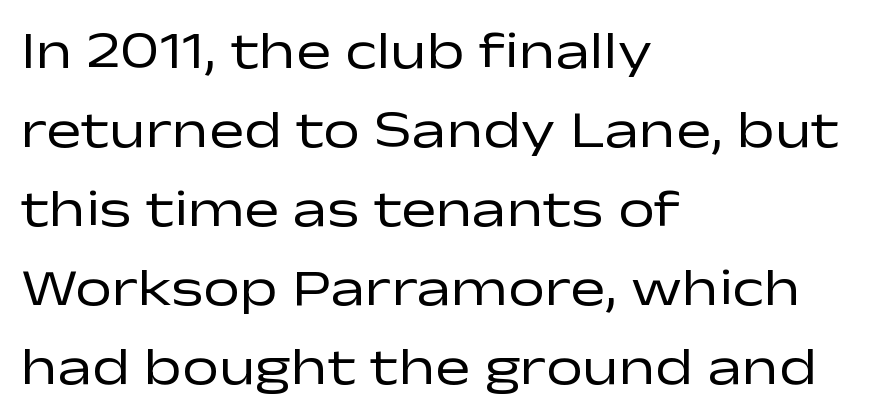
Q: Is the text bold? A: No.
Q: Is the text italic (slanted)? A: No, it is upright.
Q: Is the typeface a serif or a sans-serif typeface? A: Sans-serif.
Q: Is the text underlined? A: No.
Q: How is the paragraph aligned? A: Left-aligned.
Q: Is the spacing between letters normal or unusually wide? A: Normal.
Q: Is the spacing between lines tight, normal or loose? A: Normal.
Q: Width (condensed, normal, or wide)? A: Wide.
Q: Stroke contrast? A: Low.
Q: x-height? A: Medium.
Q: Monospaced? A: No.
